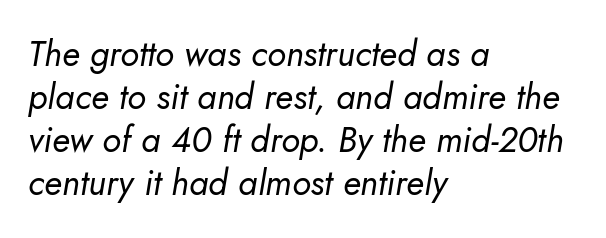
The image shows 35 px regular-weight type, italic (leaning right); set left-aligned, line spacing 1.23x, normal letter spacing, not underlined; low stroke contrast and a small x-height.
